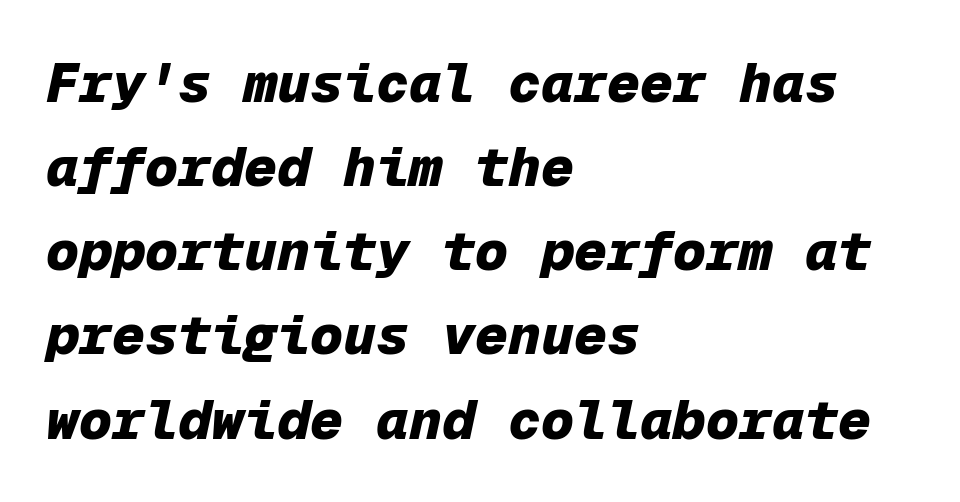
Heavy-handed strokes throughout: this text is bold. Glance below the letters and you will spot only blank space. The paragraph has a hard left edge and a soft right edge. Vertical spacing — default.
